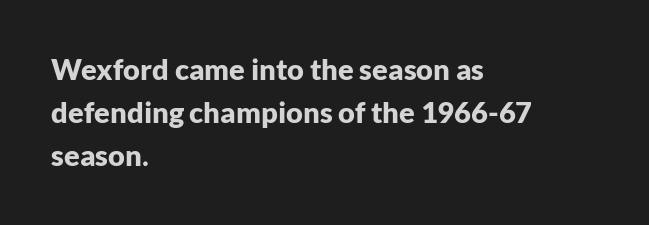
The image shows 29 px bold sans-serif type, upright; set left-aligned, normal line spacing (1.49x), normal letter spacing, not underlined; low stroke contrast and a medium x-height.
